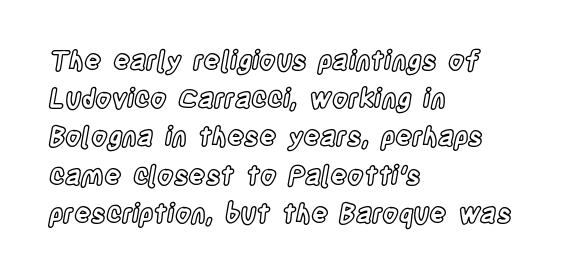
Q: Is the text italic (slanted)? A: Yes.
Q: Is the text underlined? A: No.
Q: How is the paragraph aligned? A: Left-aligned.
Q: Is the spacing between letters normal or unusually wide? A: Normal.
Q: Is the spacing between lines tight, normal or loose? A: Normal.
